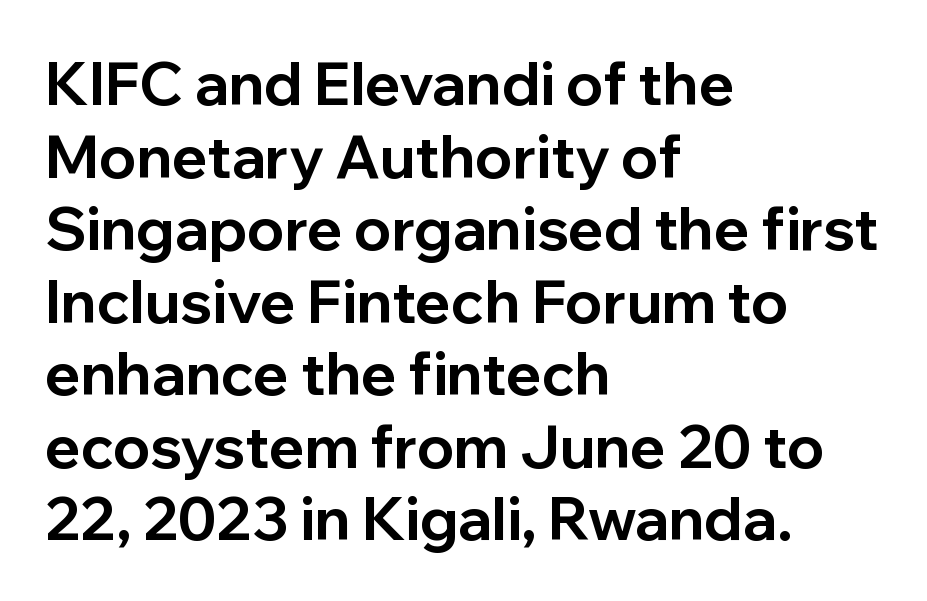
Here the glyphs are tracked normally, forming tight word shapes. Does the lettering tilt? It doesn't — this is upright. This sample uses a sans-serif face. Here the designer chose a conventional face with non-uniform glyph widths. Plenty of ink on the page — the face is bold. Words float on clear page, feet unadorned.
